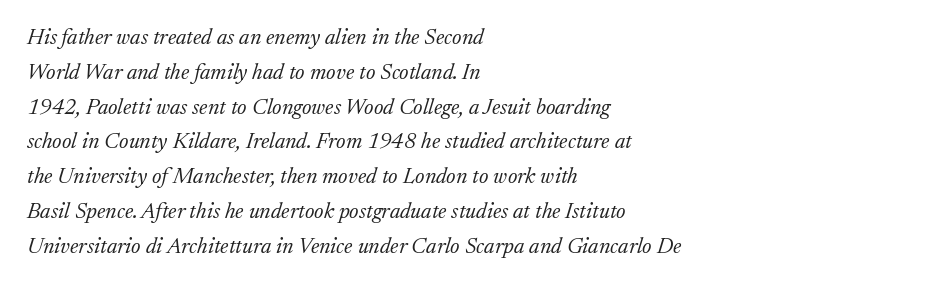
{"italic": "yes", "lean": "right", "slant_degrees": 17, "bold": "no", "underline": "no", "align": "left", "line_spacing": "normal", "line_spacing_ratio": 1.58, "letter_spacing": "normal", "letter_spacing_em": 0.0, "glyph_px": 22}
